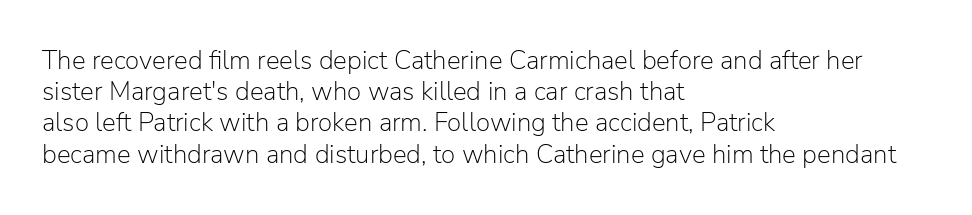
One-word summary of the alignment: left. In terms of letterspacing, this is plain default setting. The words here are not underlined. The characters are drawn with everyday or finer stroke widths. The letters stand straight up with perfectly vertical stems.
